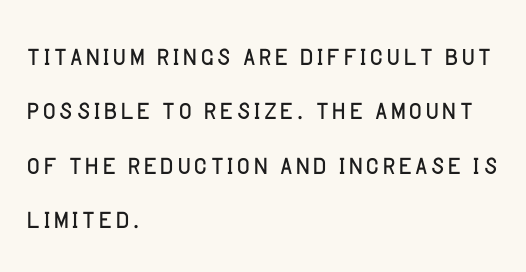
{"serif": "no", "italic": "no", "bold": "no", "weight": "light", "width": "normal", "stroke_contrast": "low", "x_height": "large", "monospaced": "no", "underline": "no", "align": "left", "line_spacing": "normal", "line_spacing_ratio": 1.51, "letter_spacing": "normal", "letter_spacing_em": 0.0, "glyph_px": 36}
